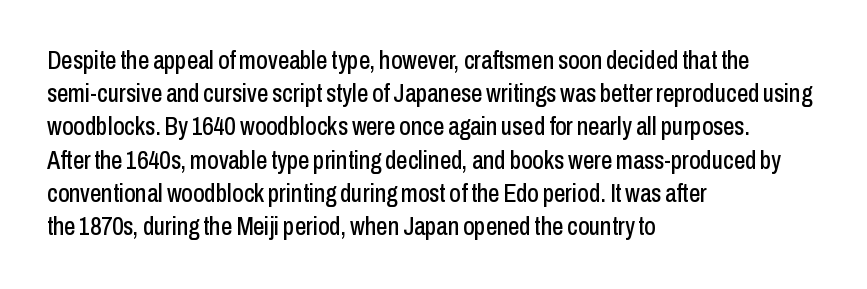
{"italic": "no", "underline": "no", "align": "left", "line_spacing": "normal", "line_spacing_ratio": 1.33, "letter_spacing": "normal", "letter_spacing_em": 0.0, "glyph_px": 25}
